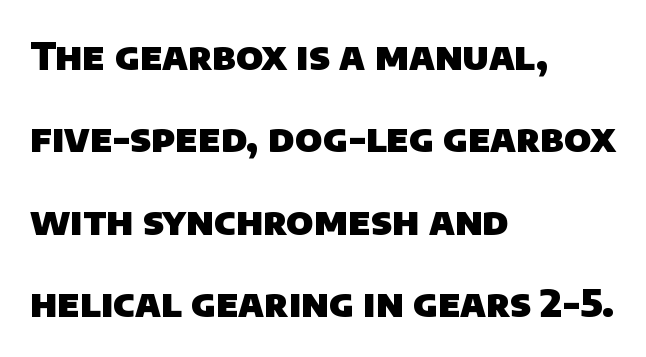
{"serif": "no", "bold": "yes", "weight": "heavy", "width": "normal", "stroke_contrast": "low", "x_height": "large", "monospaced": "no", "underline": "no", "align": "left", "line_spacing": "loose", "line_spacing_ratio": 2.17, "letter_spacing": "normal", "letter_spacing_em": 0.0, "glyph_px": 38}
